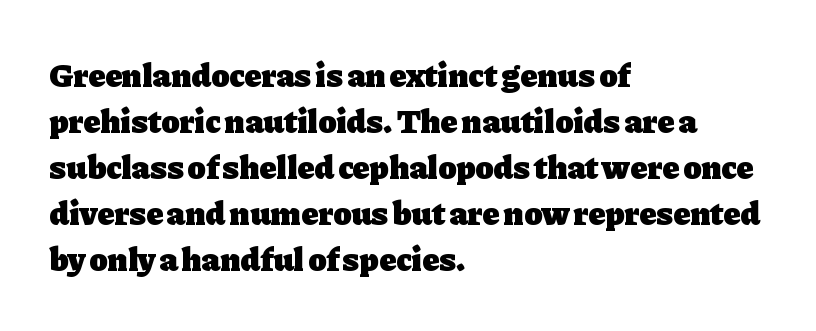
Q: Is the text bold? A: Yes.
Q: Is the text italic (slanted)? A: No, it is upright.
Q: Is the typeface a serif or a sans-serif typeface? A: Serif.
Q: Is the text underlined? A: No.
Q: How is the paragraph aligned? A: Left-aligned.
Q: Is the spacing between letters normal or unusually wide? A: Normal.
Q: Is the spacing between lines tight, normal or loose? A: Normal.
Q: Width (condensed, normal, or wide)? A: Normal.
Q: Stroke contrast? A: Low.
Q: x-height? A: Medium.
Q: Monospaced? A: No.
